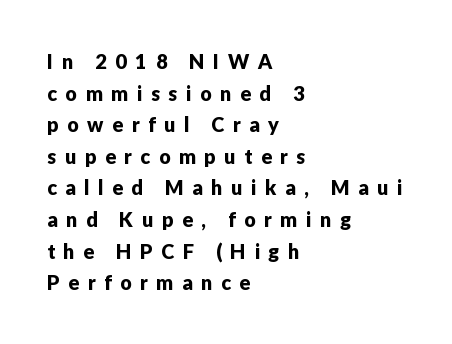
Quick note: interline space is typical. Line starts are locked; line ends wander. Compared with typical body copy, the letter spacing here is much looser. The glyphs are unaccompanied by any horizontal stroke below them.
